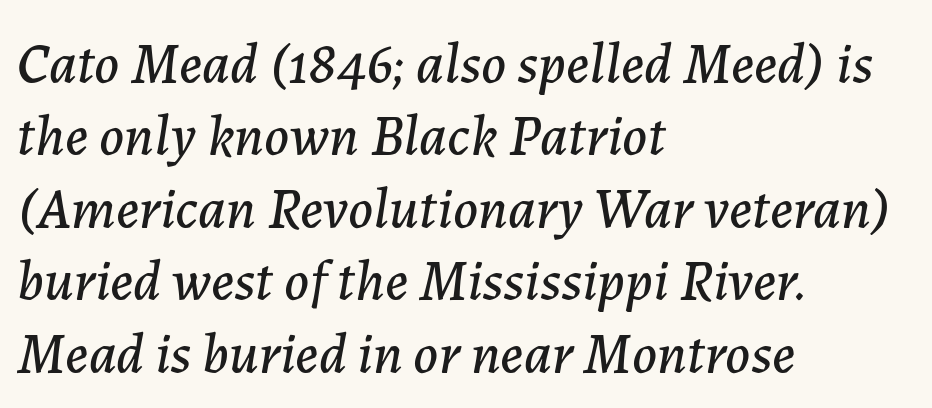
Q: Is the text italic (slanted)? A: Yes, it leans right by about 7 degrees.
Q: Is the text underlined? A: No.
Q: How is the paragraph aligned? A: Left-aligned.
Q: Is the spacing between letters normal or unusually wide? A: Normal.
Q: Is the spacing between lines tight, normal or loose? A: Normal.
Q: Width (condensed, normal, or wide)? A: Normal.
Q: Stroke contrast? A: Low.
Q: x-height? A: Medium.
Q: Monospaced? A: No.
